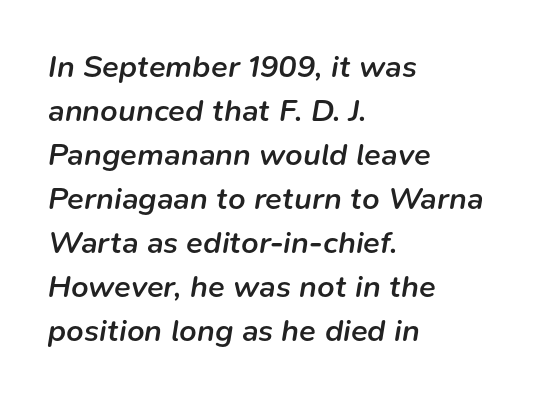
Q: Is the text bold? A: Semi-bold.
Q: Is the text italic (slanted)? A: Yes, it leans right by about 9 degrees.
Q: Is the text underlined? A: No.
Q: How is the paragraph aligned? A: Left-aligned.
Q: Is the spacing between letters normal or unusually wide? A: Normal.
Q: Is the spacing between lines tight, normal or loose? A: Normal.
Q: Width (condensed, normal, or wide)? A: Normal.
Q: Stroke contrast? A: Low.
Q: x-height? A: Medium.
Q: Monospaced? A: No.
